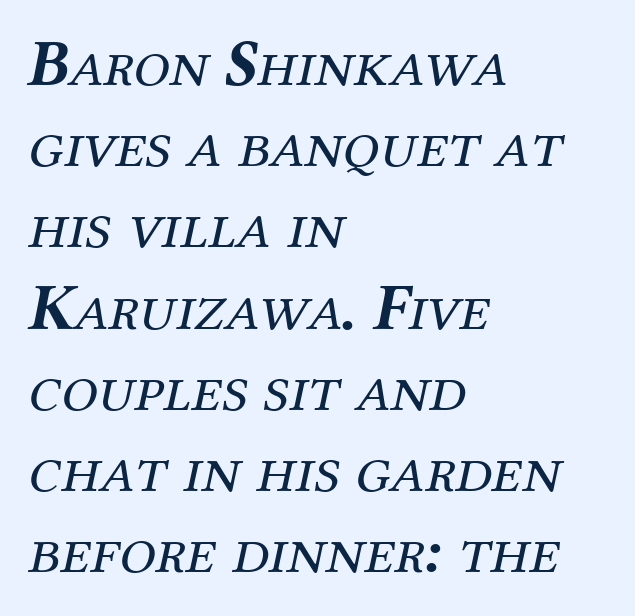
{"serif": "yes", "italic": "yes", "lean": "right", "slant_degrees": 12, "bold": "no", "weight": "regular", "width": "normal", "stroke_contrast": "medium", "x_height": "medium", "monospaced": "no", "underline": "no", "align": "left", "line_spacing_ratio": 1.23, "letter_spacing": "normal", "letter_spacing_em": 0.0, "glyph_px": 66}
